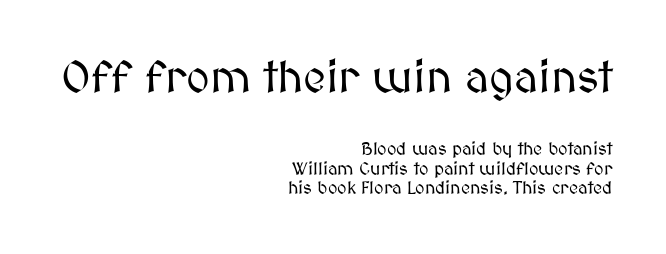
Q: Is the text italic (slanted)? A: No, it is upright.
Q: Is the text underlined? A: No.
Q: How is the paragraph aligned? A: Right-aligned.
Q: Is the spacing between letters normal or unusually wide? A: Normal.
Q: Is the spacing between lines tight, normal or loose? A: Tight.
Q: Which block of text is set in a larger size, the first (top) or the second (bottom)? A: The first (top) one.
Q: Width (condensed, normal, or wide)? A: Normal.
Q: Stroke contrast? A: Medium.
Q: x-height? A: Medium.
Q: Monospaced? A: No.
